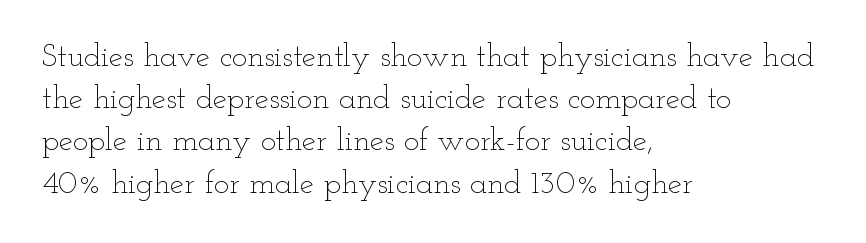
{"italic": "no", "bold": "no", "weight": "thin", "width": "wide", "stroke_contrast": "low", "x_height": "small", "monospaced": "no", "underline": "no", "align": "left", "line_spacing": "normal", "line_spacing_ratio": 1.32, "letter_spacing": "normal", "letter_spacing_em": 0.0, "glyph_px": 32}
